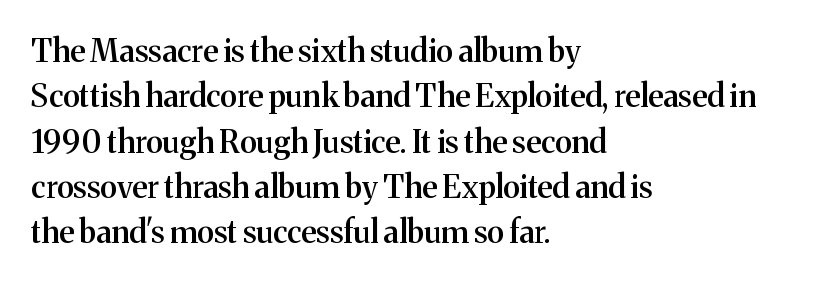
The image shows 31 px semibold serif type, upright; set left-aligned, normal line spacing (1.46x), normal letter spacing, not underlined; medium stroke contrast and a medium x-height.
